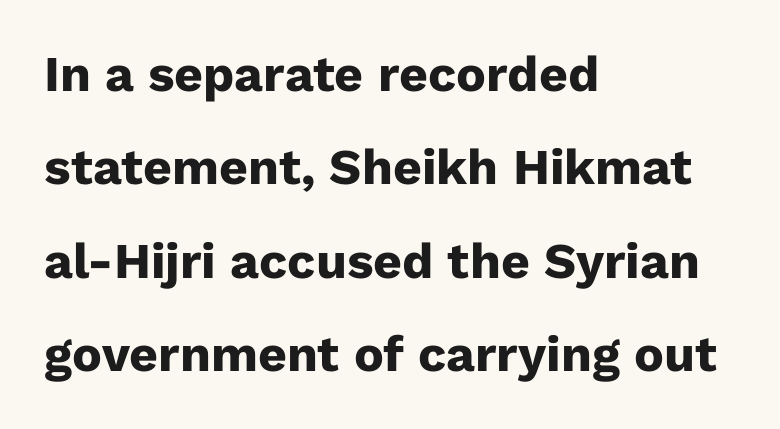
The image shows 50 px heavy sans-serif type, upright; set left-aligned, line spacing 1.87x, normal letter spacing, not underlined; low stroke contrast and a medium x-height.
